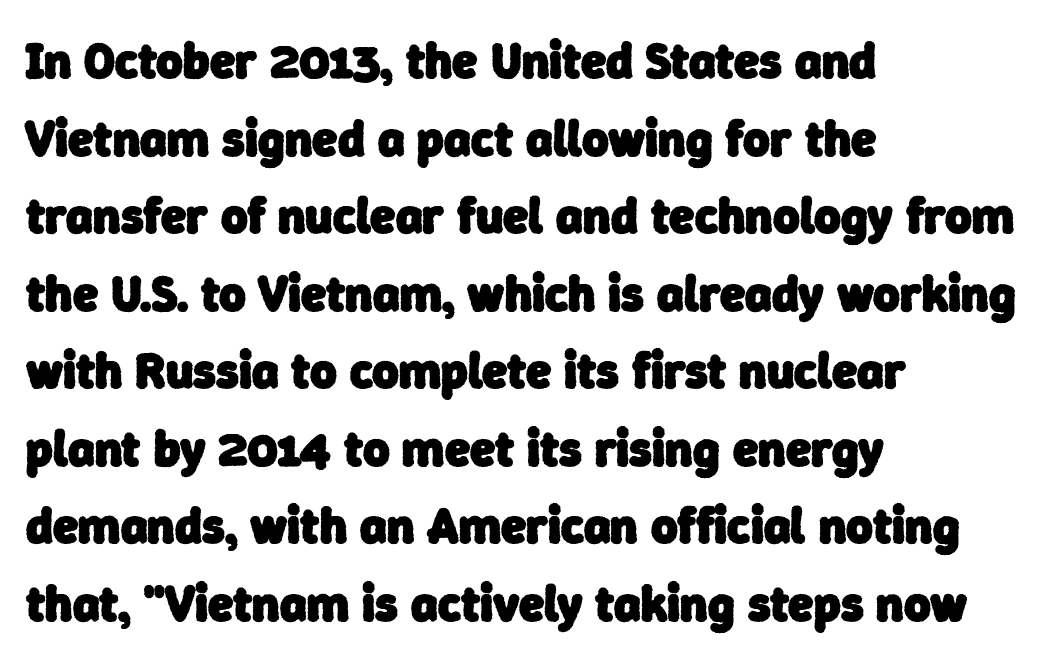
Q: Is the text bold? A: Yes.
Q: Is the typeface a serif or a sans-serif typeface? A: Sans-serif.
Q: Is the text underlined? A: No.
Q: How is the paragraph aligned? A: Left-aligned.
Q: Is the spacing between letters normal or unusually wide? A: Normal.
Q: Is the spacing between lines tight, normal or loose? A: Normal.
Q: Width (condensed, normal, or wide)? A: Normal.
Q: Stroke contrast? A: Low.
Q: x-height? A: Medium.
Q: Monospaced? A: No.
